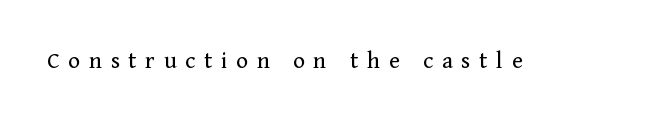
Q: Is the text bold? A: No.
Q: Is the text italic (slanted)? A: No, it is upright.
Q: Is the text underlined? A: No.
Q: Is the spacing between letters normal or unusually wide? A: Unusually wide.
